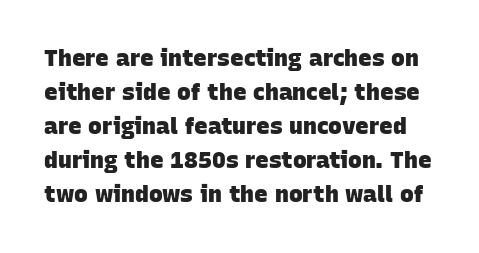
The image shows 23 px bold type; set normal line spacing (1.48x), normal letter spacing, not underlined.
